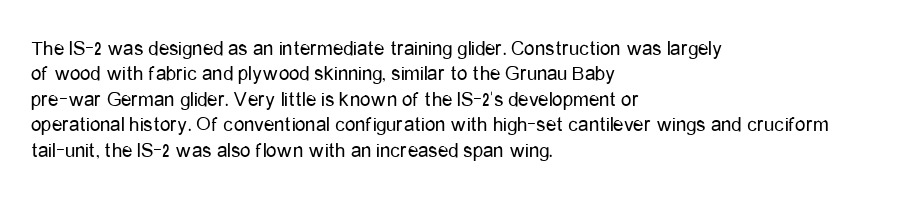
A bare baseline throughout the passage. Line beginnings align vertically; line endings do not. This sample uses plain, unmodified letter spacing. Posture: straight, roman, zero tilt. Is this a heavy cut? Hardly; it is regular or lighter.
